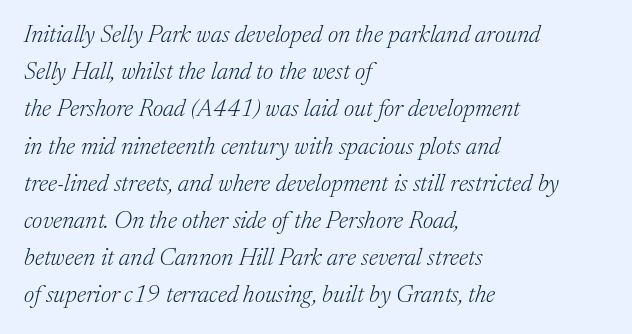
The image shows 24 px text type, italic (leaning right); set left-aligned, normal line spacing (1.55x), normal letter spacing, not underlined.
